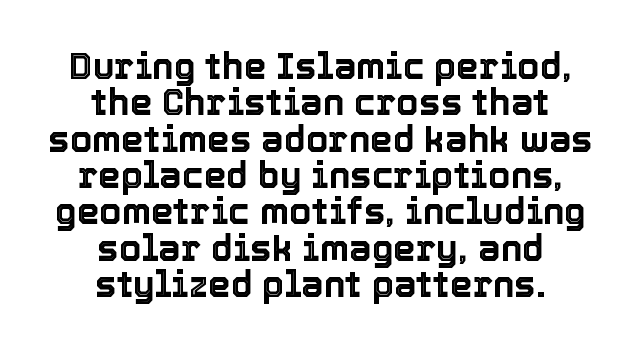
The image shows 36 px text type, upright; set centered, tight line spacing (1.01x), normal letter spacing, not underlined; a medium x-height.
